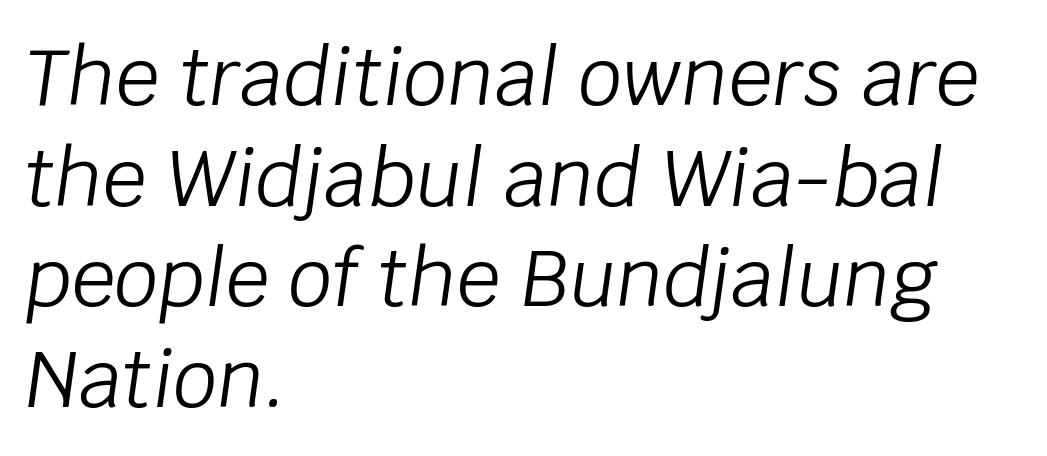
The image shows 78 px light type, italic (leaning right); set left-aligned, normal line spacing (1.29x), normal letter spacing, not underlined; low stroke contrast and a large x-height.
